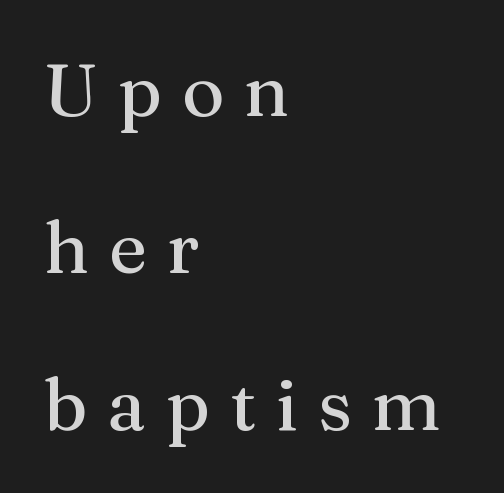
Q: Is the text italic (slanted)? A: No, it is upright.
Q: Is the typeface a serif or a sans-serif typeface? A: Serif.
Q: Is the text underlined? A: No.
Q: How is the paragraph aligned? A: Left-aligned.
Q: Is the spacing between letters normal or unusually wide? A: Unusually wide.
Q: Is the spacing between lines tight, normal or loose? A: Loose.
Q: Width (condensed, normal, or wide)? A: Normal.
Q: Stroke contrast? A: Medium.
Q: x-height? A: Medium.
Q: Monospaced? A: No.
